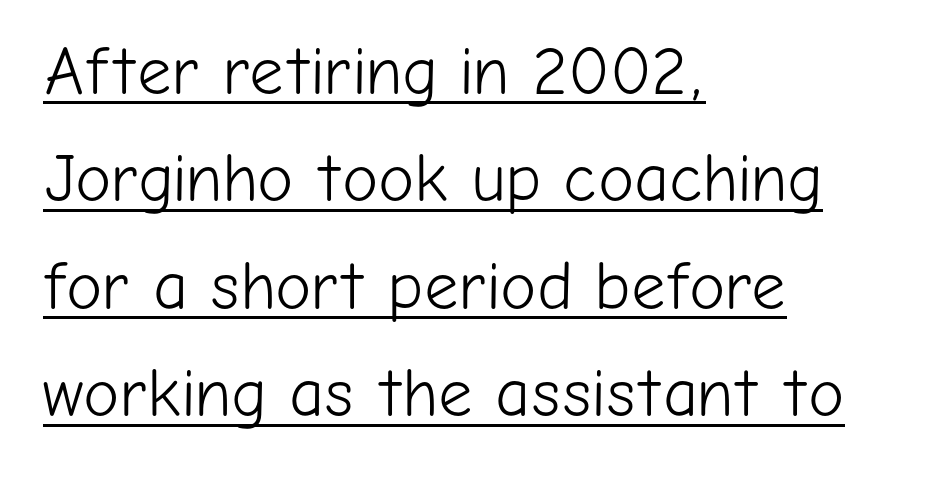
{"serif": "no", "italic": "no", "bold": "no", "weight": "light", "width": "normal", "stroke_contrast": "low", "x_height": "medium", "monospaced": "no", "underline": "yes", "align": "left", "line_spacing": "normal", "line_spacing_ratio": 1.58, "letter_spacing": "normal", "letter_spacing_em": 0.0, "glyph_px": 68}
